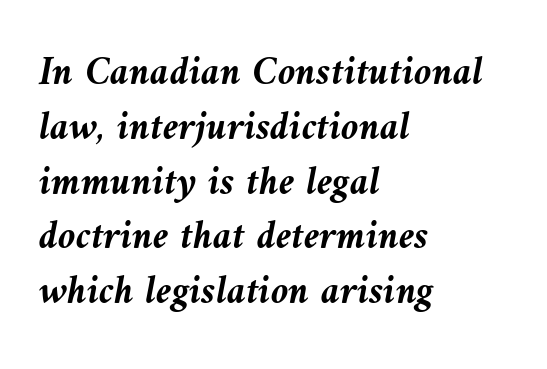
Line starts are locked; line ends wander. Beneath every word, the page is bare. Does the leading feel generous? No, just average. In terms of posture, this sample is oblique. No extra tracking has been applied to these lines.
